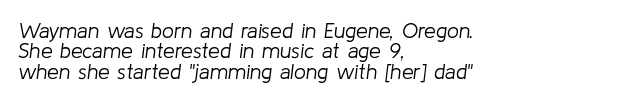
Q: Is the text bold? A: No.
Q: Is the text italic (slanted)? A: Yes, it leans right by about 8 degrees.
Q: Is the text underlined? A: No.
Q: How is the paragraph aligned? A: Left-aligned.
Q: Is the spacing between letters normal or unusually wide? A: Normal.
Q: Is the spacing between lines tight, normal or loose? A: Tight.
